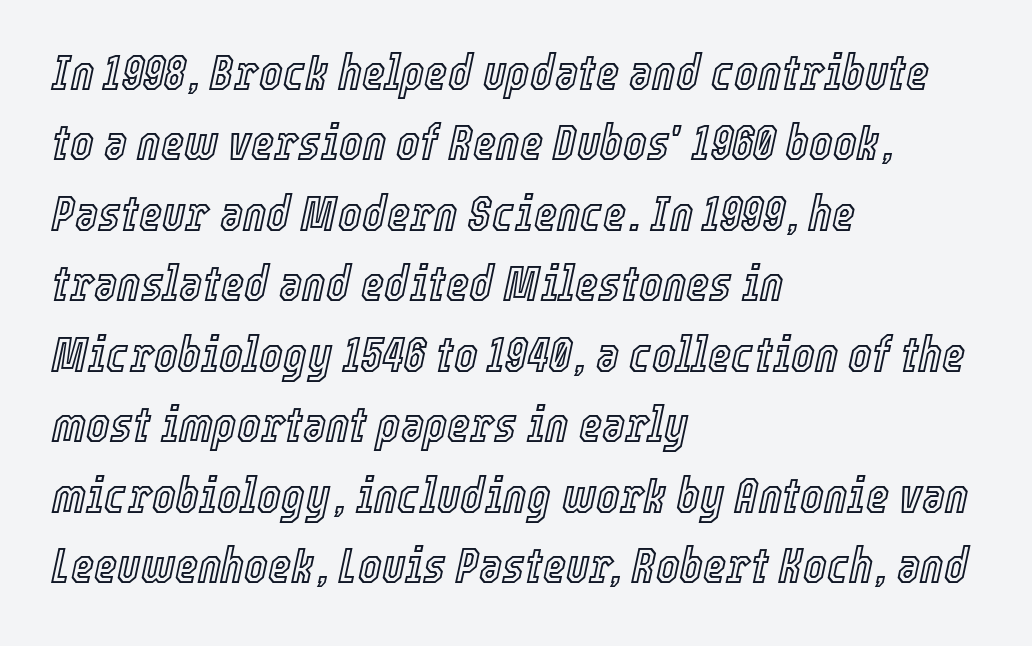
{"italic": "yes", "lean": "right", "slant_degrees": 12, "width": "condensed", "x_height": "medium", "monospaced": "no", "underline": "no", "align": "left", "line_spacing": "normal", "line_spacing_ratio": 1.41, "letter_spacing": "normal", "letter_spacing_em": 0.0, "glyph_px": 50}
